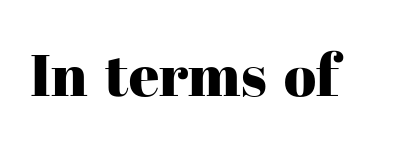
Q: Is the text italic (slanted)? A: No, it is upright.
Q: Is the typeface a serif or a sans-serif typeface? A: Serif.
Q: Is the text underlined? A: No.
Q: Is the spacing between letters normal or unusually wide? A: Normal.
Q: Width (condensed, normal, or wide)? A: Normal.
Q: Stroke contrast? A: High.
Q: x-height? A: Medium.
Q: Monospaced? A: No.
